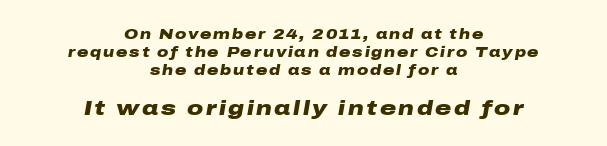
Q: Is the text bold? A: Yes.
Q: Is the text italic (slanted)? A: Yes, it leans right by about 10 degrees.
Q: Is the text underlined? A: No.
Q: How is the paragraph aligned? A: Centered.
Q: Is the spacing between lines tight, normal or loose? A: Normal.
Q: Which block of text is set in a larger size, the first (top) or the second (bottom)? A: The second (bottom) one.
